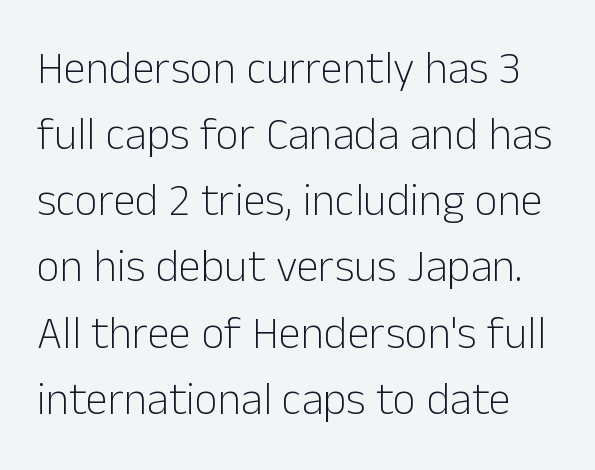
Q: Is the text bold? A: No.
Q: Is the text italic (slanted)? A: No, it is upright.
Q: Is the typeface a serif or a sans-serif typeface? A: Sans-serif.
Q: Is the text underlined? A: No.
Q: Is the spacing between letters normal or unusually wide? A: Normal.
Q: Is the spacing between lines tight, normal or loose? A: Normal.
Q: Width (condensed, normal, or wide)? A: Normal.
Q: Stroke contrast? A: Low.
Q: x-height? A: Medium.
Q: Monospaced? A: No.
